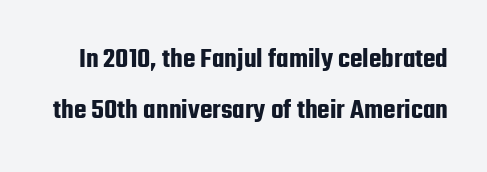
{"serif": "no", "italic": "no", "width": "condensed", "stroke_contrast": "low", "x_height": "medium", "monospaced": "no", "underline": "no", "line_spacing_ratio": 1.77, "letter_spacing": "normal", "letter_spacing_em": 0.0, "glyph_px": 29}
